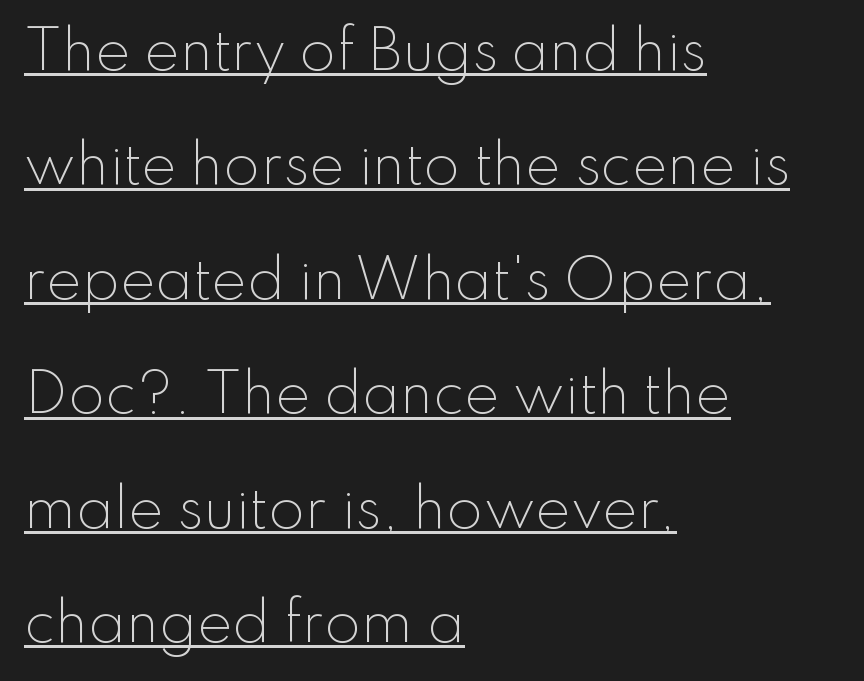
Q: Is the text bold? A: No.
Q: Is the text italic (slanted)? A: No, it is upright.
Q: Is the typeface a serif or a sans-serif typeface? A: Sans-serif.
Q: Is the text underlined? A: Yes.
Q: How is the paragraph aligned? A: Left-aligned.
Q: Is the spacing between letters normal or unusually wide? A: Normal.
Q: Is the spacing between lines tight, normal or loose? A: Loose.
Q: Width (condensed, normal, or wide)? A: Normal.
Q: Stroke contrast? A: Low.
Q: x-height? A: Small.
Q: Monospaced? A: No.
